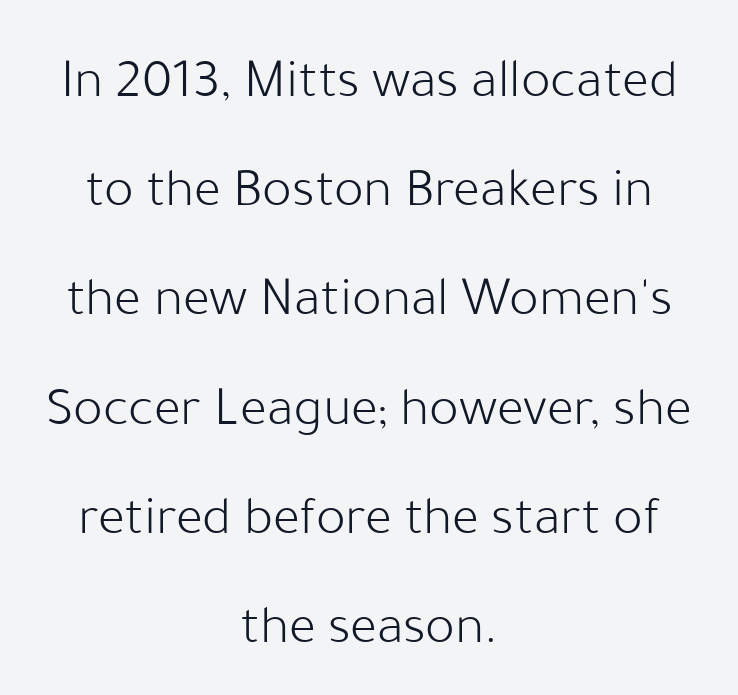
Upright lettering throughout. The letterforms sit shoulder to shoulder at normal distance. The designer dialed line spacing up above the default. The letters look calm and open, with moderate or lighter stems. Casual observation: everything's sitting right in the middle.
